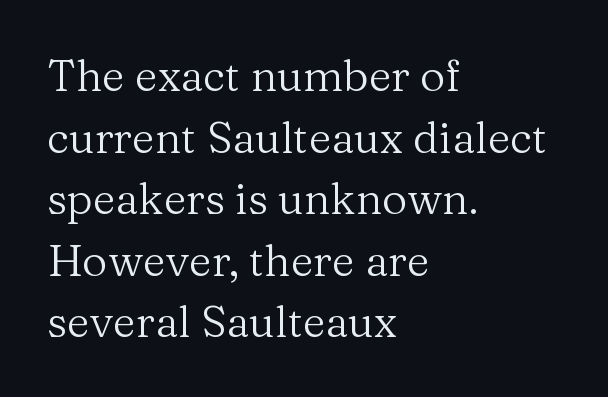
{"serif": "yes", "italic": "no", "bold": "no", "weight": "regular", "width": "normal", "stroke_contrast": "medium", "x_height": "medium", "monospaced": "no", "underline": "no", "align": "left", "line_spacing": "normal", "line_spacing_ratio": 1.4, "letter_spacing": "normal", "letter_spacing_em": 0.0, "glyph_px": 44}
